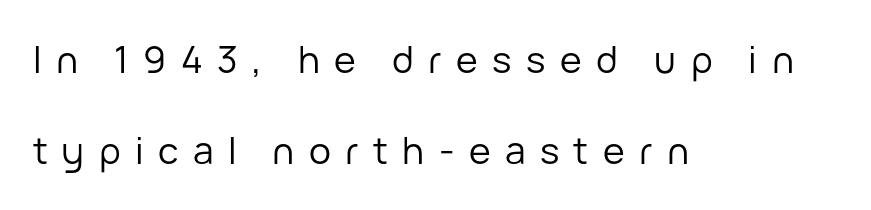
{"serif": "no", "italic": "no", "bold": "no", "weight": "regular", "width": "normal", "stroke_contrast": "low", "x_height": "medium", "monospaced": "no", "underline": "no", "align": "left", "line_spacing": "loose", "line_spacing_ratio": 2.47, "letter_spacing": "wide", "letter_spacing_em": 0.39, "glyph_px": 37}
